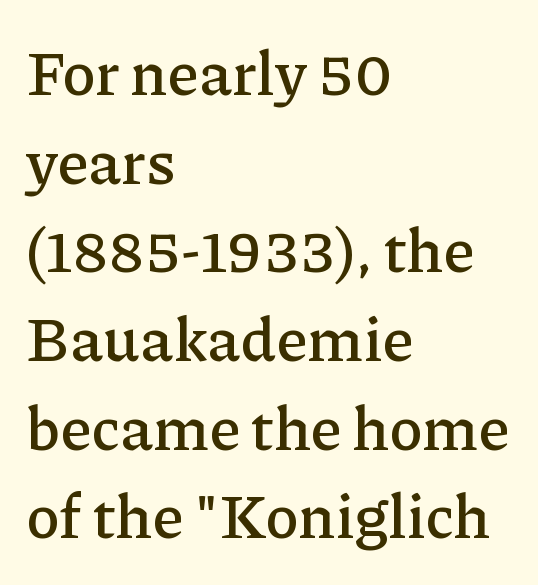
Each row of text sits above clean, open space. A student would call this left alignment; a typographer would say flush left, rag right. The rows are spaced the way most documents space them. Looks like regular typesetting: each glyph gets only the width it needs.
